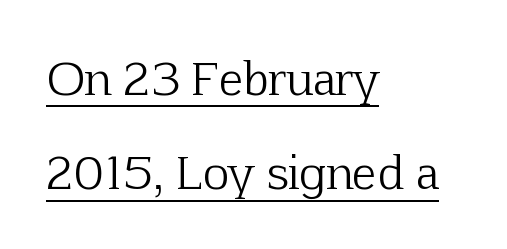
The typesetter has applied underlining to the passage shown. These glyphs show unthickened strokes, regular width or finer. The glyphs in this specimen are seriffed. Does extra space separate the letters? No, they use regular spacing.
